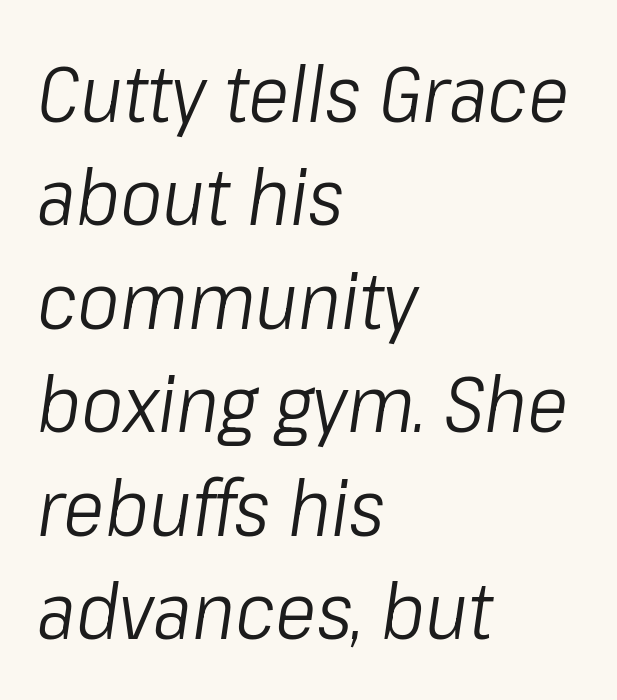
Q: Is the text bold? A: No.
Q: Is the text italic (slanted)? A: Yes, it leans right by about 8 degrees.
Q: Is the text underlined? A: No.
Q: How is the paragraph aligned? A: Left-aligned.
Q: Is the spacing between letters normal or unusually wide? A: Normal.
Q: Is the spacing between lines tight, normal or loose? A: Normal.
Q: Width (condensed, normal, or wide)? A: Condensed.
Q: Stroke contrast? A: Low.
Q: x-height? A: Medium.
Q: Monospaced? A: No.
